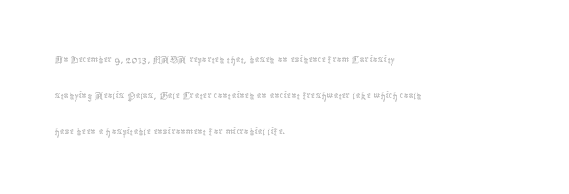
Q: Is the text bold? A: No.
Q: Is the text italic (slanted)? A: No, it is upright.
Q: Is the text underlined? A: No.
Q: How is the paragraph aligned? A: Left-aligned.
Q: Is the spacing between letters normal or unusually wide? A: Normal.
Q: Is the spacing between lines tight, normal or loose? A: Normal.
